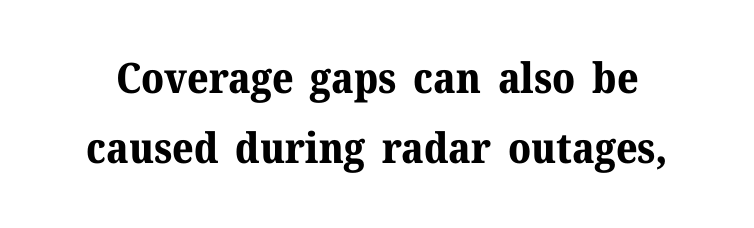
A typesetter would mark this as roman, not italic. Regular leading. The passage shown has conventional tracking throughout. Old-style or modern, the face here clearly has serifs. Nobody drew a line under any word here. Heavy, bold letterforms.
